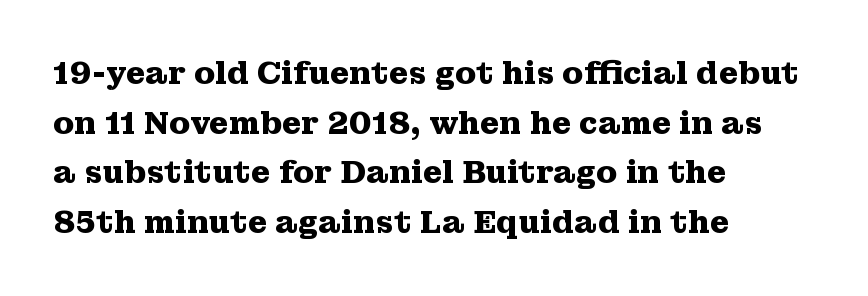
{"serif": "yes", "italic": "no", "bold": "yes", "weight": "heavy", "width": "wide", "stroke_contrast": "medium", "x_height": "medium", "monospaced": "no", "underline": "no", "align": "left", "line_spacing": "normal", "line_spacing_ratio": 1.6, "letter_spacing": "normal", "letter_spacing_em": 0.0, "glyph_px": 31}
